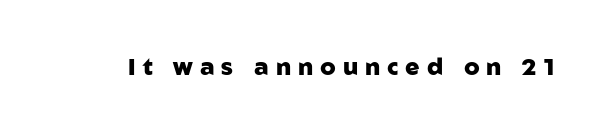
{"italic": "no", "bold": "yes", "underline": "no", "letter_spacing": "wide", "letter_spacing_em": 0.29, "glyph_px": 24}
